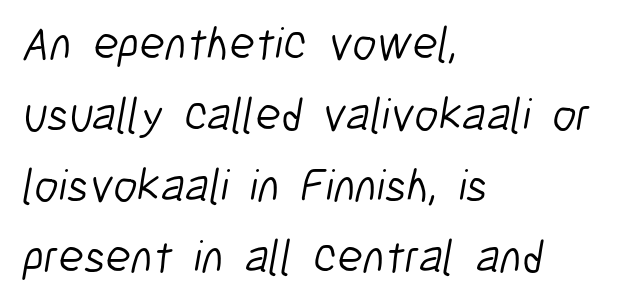
Q: Is the text bold? A: No.
Q: Is the typeface a serif or a sans-serif typeface? A: Sans-serif.
Q: Is the text underlined? A: No.
Q: How is the paragraph aligned? A: Left-aligned.
Q: Is the spacing between letters normal or unusually wide? A: Normal.
Q: Is the spacing between lines tight, normal or loose? A: Normal.
Q: Width (condensed, normal, or wide)? A: Condensed.
Q: Stroke contrast? A: Low.
Q: x-height? A: Medium.
Q: Monospaced? A: No.
